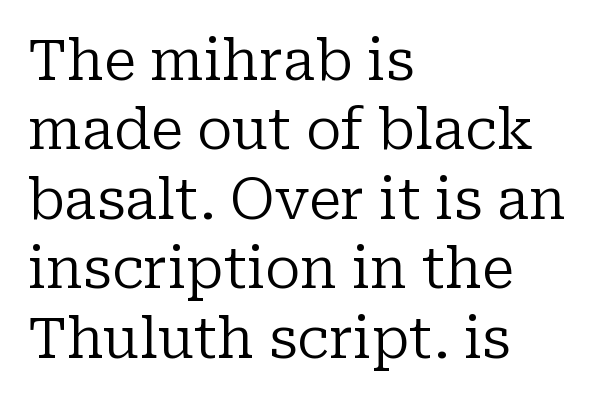
The image shows 56 px regular-weight serif type, upright; set left-aligned, line spacing 1.24x, normal letter spacing, not underlined; low stroke contrast and a medium x-height.
